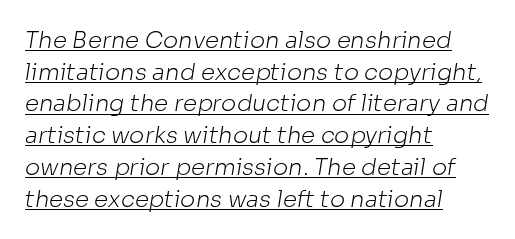
The image shows 23 px text type; set left-aligned, normal line spacing (1.38x), normal letter spacing, underlined.
